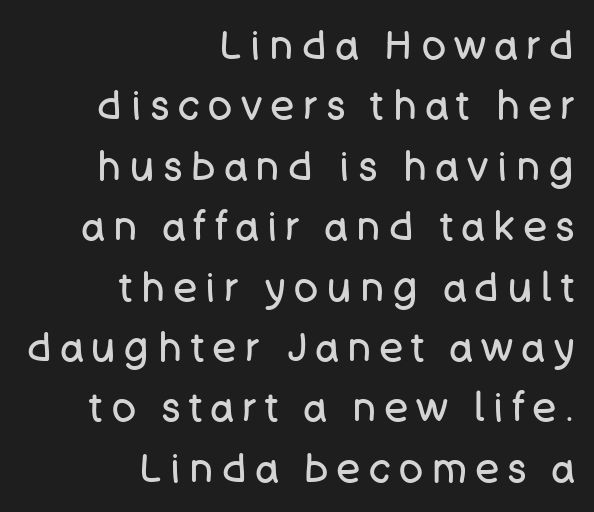
The image shows 40 px regular-weight sans-serif type, upright; set right-aligned, normal line spacing (1.51x), unusually wide letter spacing (+0.22 em), not underlined; low stroke contrast and a large x-height.
